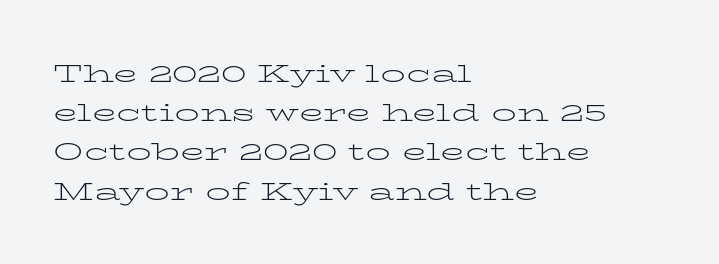
{"italic": "no", "bold": "no", "underline": "no", "align": "left", "line_spacing": "normal", "line_spacing_ratio": 1.57, "letter_spacing": "normal", "letter_spacing_em": 0.0, "glyph_px": 25}
